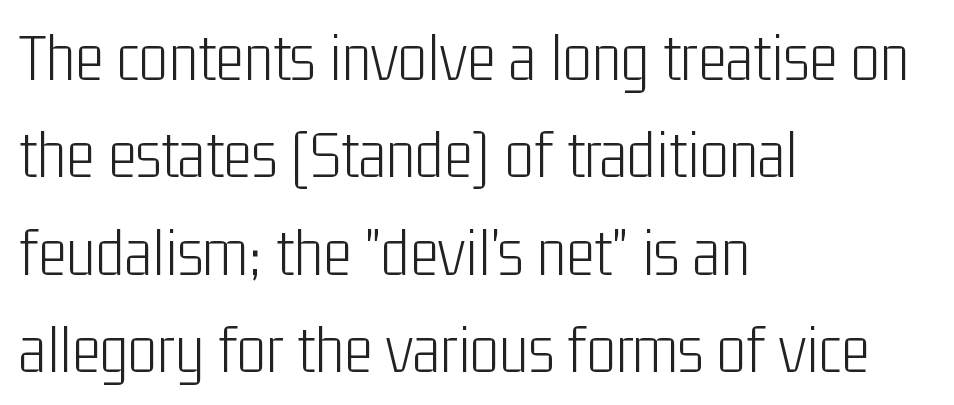
The image shows 69 px light, condensed sans-serif type, upright; set left-aligned, normal line spacing (1.41x), normal letter spacing, not underlined; low stroke contrast and a medium x-height.
